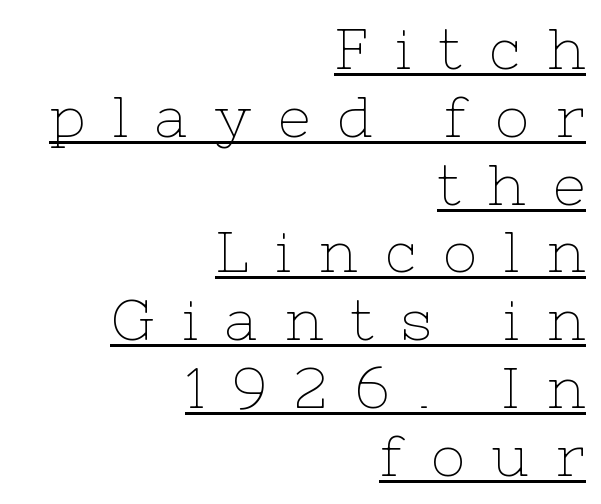
Characters remain perfectly vertical along every line. No extra ink here — the face is not bold. Old-style or modern, the face here clearly has serifs. Notice how a bar underscores the lettering throughout. The setting favours the right margin, as signatures and pull-quotes sometimes do. Someone cranked the tracking dial way up on this one.
